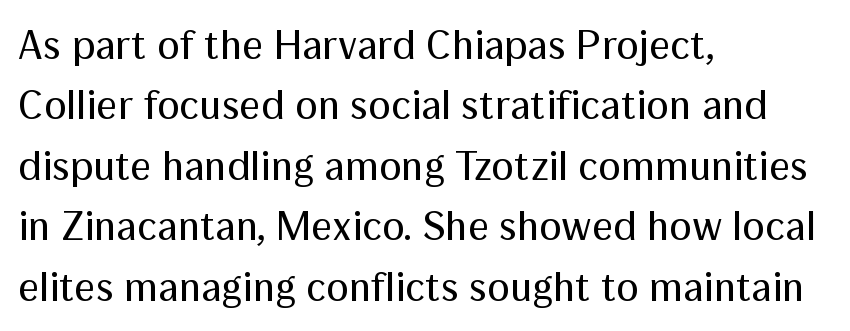
Nothing heavy about these letters — not bold at all. The typesetter chose a ragged-right arrangement here. Beneath every word, the page is bare. You could not count columns in this text — the font is proportionally spaced. The rendering keeps characters at their native spacing. One glance says typical: line gaps are just what's usual.
